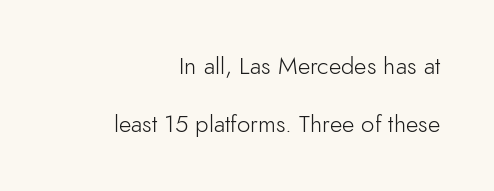
{"italic": "no", "bold": "no", "underline": "no", "align": "right", "line_spacing": "loose", "line_spacing_ratio": 2.41, "letter_spacing": "normal", "letter_spacing_em": 0.0, "glyph_px": 24}
